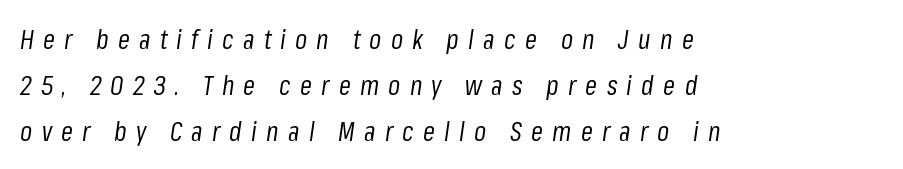
The tracking reads as deliberately expanded to a designer's eye. The designer left line spacing at the default. Notice how the stems are inclined rather than vertical — that's the hallmark of italics. This rendering uses left alignment, leaving the right contour irregular.
